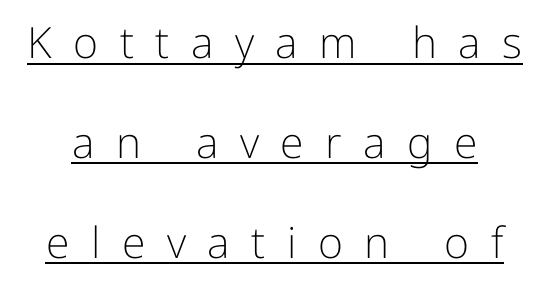
{"serif": "no", "italic": "no", "bold": "no", "weight": "light", "width": "normal", "stroke_contrast": "low", "x_height": "medium", "monospaced": "no", "underline": "yes", "line_spacing": "loose", "line_spacing_ratio": 2.32, "letter_spacing": "wide", "letter_spacing_em": 0.5, "glyph_px": 43}
